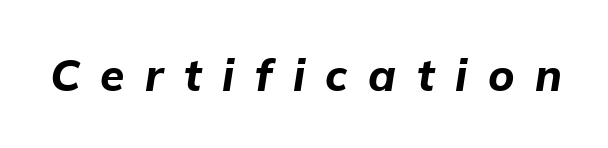
Q: Is the text bold? A: Yes.
Q: Is the text italic (slanted)? A: Yes, it leans right by about 9 degrees.
Q: Is the text underlined? A: No.
Q: Is the spacing between letters normal or unusually wide? A: Unusually wide.
Q: Width (condensed, normal, or wide)? A: Normal.
Q: Stroke contrast? A: Low.
Q: x-height? A: Medium.
Q: Monospaced? A: No.
